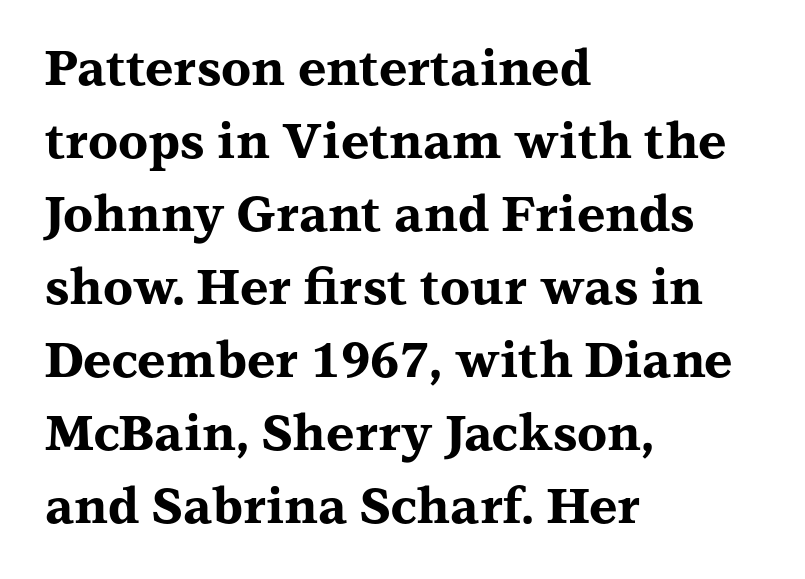
The image shows 49 px bold, wide serif type, upright; set left-aligned, normal line spacing (1.49x), normal letter spacing, not underlined; medium stroke contrast and a medium x-height.
